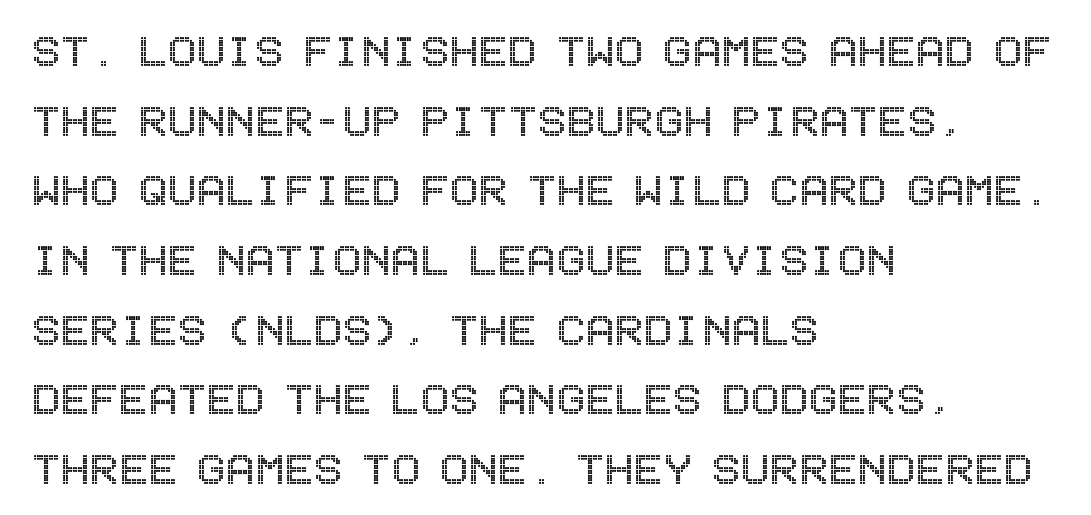
Is the block centered? No — it sits flush against the left margin. Descenders hang freely into open space. Spacing between characters is what you'd get straight out of the box. The vertical gap from one line to the next is medium.
